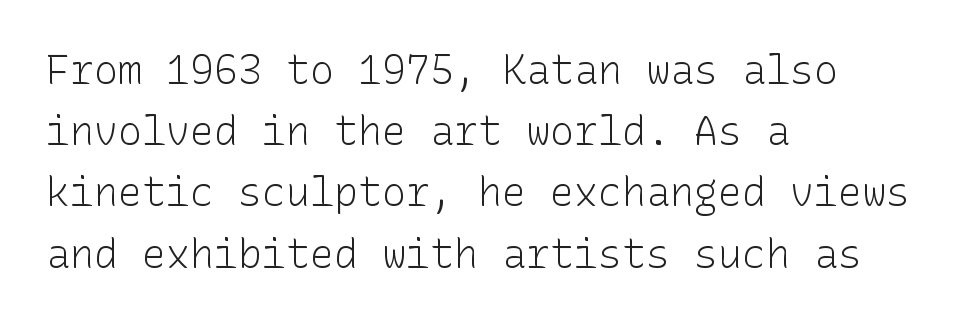
Q: Is the text bold? A: No.
Q: Is the text italic (slanted)? A: No, it is upright.
Q: Is the typeface a serif or a sans-serif typeface? A: Sans-serif.
Q: Is the text underlined? A: No.
Q: How is the paragraph aligned? A: Left-aligned.
Q: Is the spacing between letters normal or unusually wide? A: Normal.
Q: Is the spacing between lines tight, normal or loose? A: Normal.
Q: Width (condensed, normal, or wide)? A: Normal.
Q: Stroke contrast? A: Low.
Q: x-height? A: Medium.
